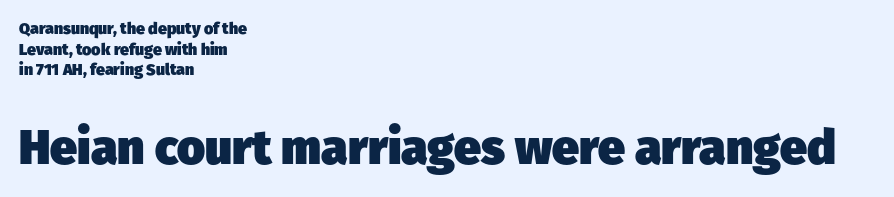
The letters sit at their default tracking, neither squeezed nor spread. Unmarked baselines from the first word to the last. The face used here appears at its bigger size in the lower chunk. Here the designer chose a conventional face with non-uniform glyph widths. Is the type bold? Yes — the strokes are clearly thick and heavy. Reading down the block, your eye returns to a fixed left position each line.
